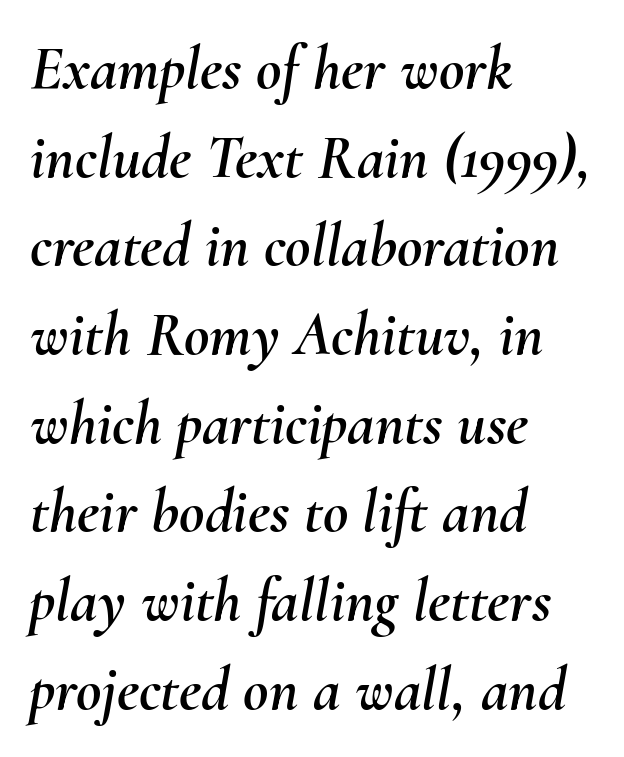
{"italic": "yes", "lean": "right", "slant_degrees": 10, "width": "normal", "stroke_contrast": "medium", "x_height": "small", "monospaced": "no", "underline": "no", "align": "left", "line_spacing": "normal", "line_spacing_ratio": 1.43, "letter_spacing": "normal", "letter_spacing_em": 0.0, "glyph_px": 62}
